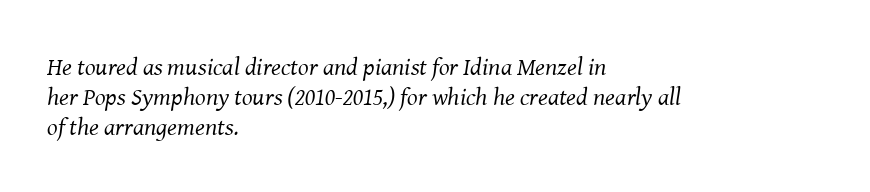
Q: Is the text bold? A: No.
Q: Is the text italic (slanted)? A: Yes, it leans right by about 8 degrees.
Q: Is the text underlined? A: No.
Q: How is the paragraph aligned? A: Left-aligned.
Q: Is the spacing between letters normal or unusually wide? A: Normal.
